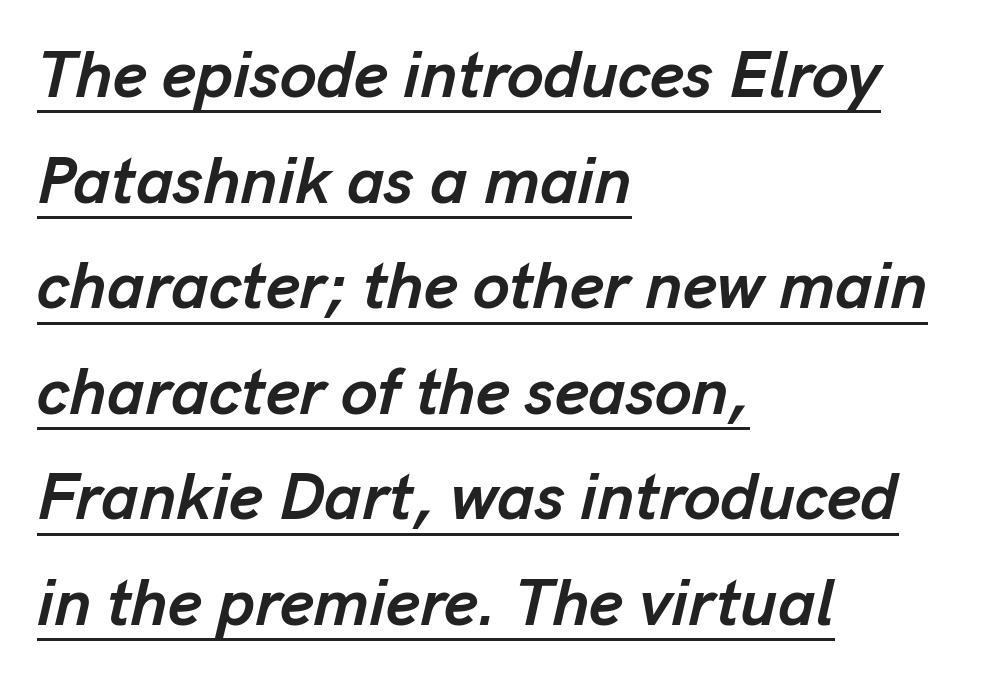
The image shows 66 px semibold type, italic (leaning right); set left-aligned, normal line spacing (1.6x), normal letter spacing, underlined; low stroke contrast and a medium x-height.
